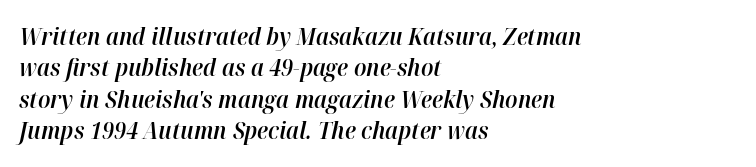
The image shows 24 px text type, italic (leaning right); set left-aligned, normal line spacing (1.31x), normal letter spacing, not underlined.
